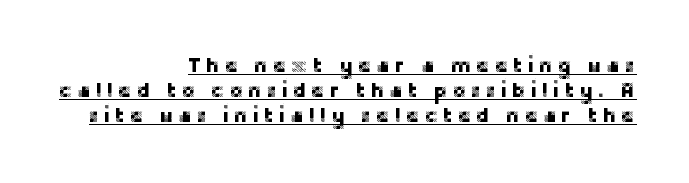
Q: Is the text italic (slanted)? A: No, it is upright.
Q: Is the text underlined? A: Yes.
Q: How is the paragraph aligned? A: Right-aligned.
Q: Is the spacing between letters normal or unusually wide? A: Unusually wide.
